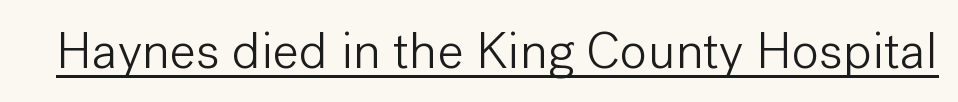
{"serif": "no", "italic": "no", "bold": "no", "weight": "light", "width": "normal", "stroke_contrast": "low", "x_height": "medium", "monospaced": "no", "underline": "yes", "letter_spacing": "normal", "letter_spacing_em": 0.0, "glyph_px": 52}
